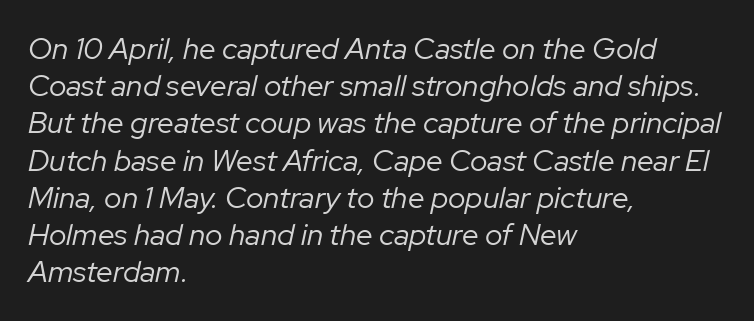
The image shows 30 px regular-weight type, italic (leaning right); set left-aligned, line spacing 1.24x, normal letter spacing, not underlined; low stroke contrast and a medium x-height.
